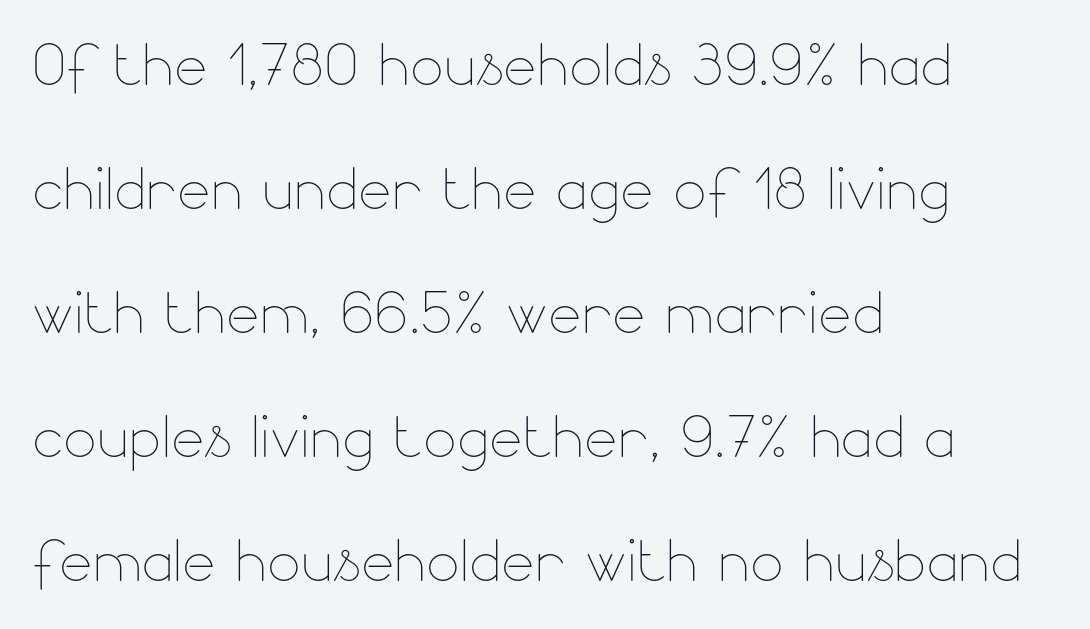
The image shows 79 px thin type, upright; set left-aligned, normal line spacing (1.57x), normal letter spacing, not underlined; low stroke contrast and a small x-height.
